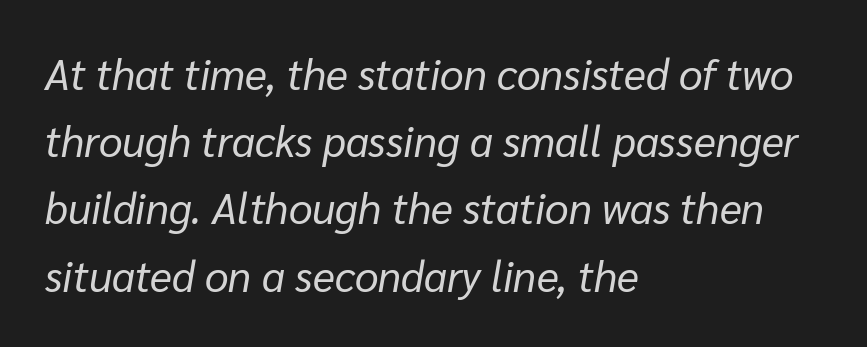
Q: Is the text bold? A: No.
Q: Is the text italic (slanted)? A: Yes, it leans right by about 10 degrees.
Q: Is the text underlined? A: No.
Q: How is the paragraph aligned? A: Left-aligned.
Q: Is the spacing between letters normal or unusually wide? A: Normal.
Q: Is the spacing between lines tight, normal or loose? A: Normal.
Q: Width (condensed, normal, or wide)? A: Normal.
Q: Stroke contrast? A: Low.
Q: x-height? A: Medium.
Q: Monospaced? A: No.
